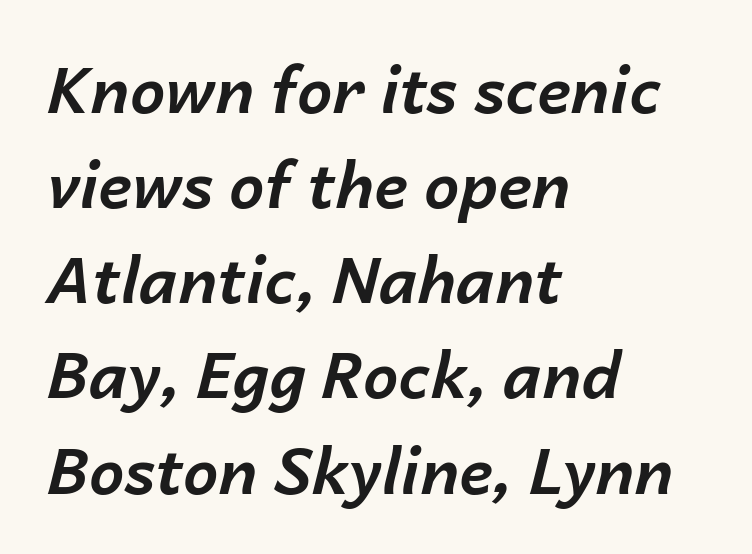
The image shows 63 px bold type, italic (leaning right); set left-aligned, normal line spacing (1.51x), normal letter spacing, not underlined; low stroke contrast and a medium x-height.
